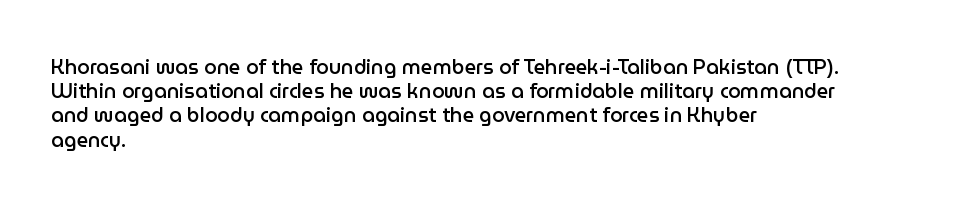
The image shows 20 px text type, upright; set left-aligned, line spacing 1.21x, normal letter spacing, not underlined.
